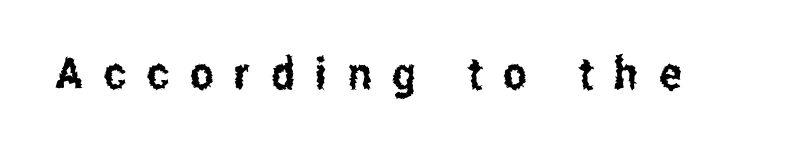
Q: Is the text italic (slanted)? A: No, it is upright.
Q: Is the typeface a serif or a sans-serif typeface? A: Sans-serif.
Q: Is the text underlined? A: No.
Q: Is the spacing between letters normal or unusually wide? A: Unusually wide.
Q: Width (condensed, normal, or wide)? A: Condensed.
Q: Stroke contrast? A: Low.
Q: x-height? A: Medium.
Q: Monospaced? A: No.
